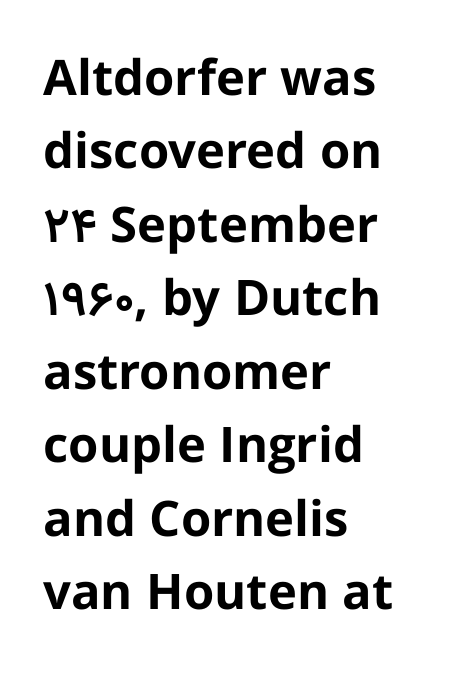
{"serif": "no", "italic": "no", "bold": "yes", "weight": "bold", "width": "normal", "stroke_contrast": "low", "x_height": "medium", "monospaced": "no", "underline": "no", "align": "left", "line_spacing": "normal", "line_spacing_ratio": 1.5, "letter_spacing": "normal", "letter_spacing_em": 0.0, "glyph_px": 49}
